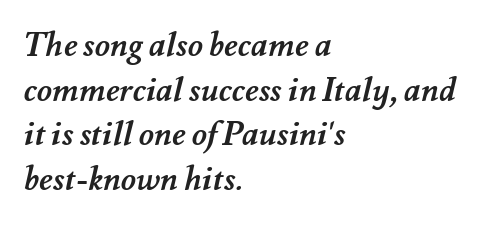
The image shows 33 px semibold type; set left-aligned, normal line spacing (1.35x), normal letter spacing, not underlined; medium stroke contrast and a small x-height.
